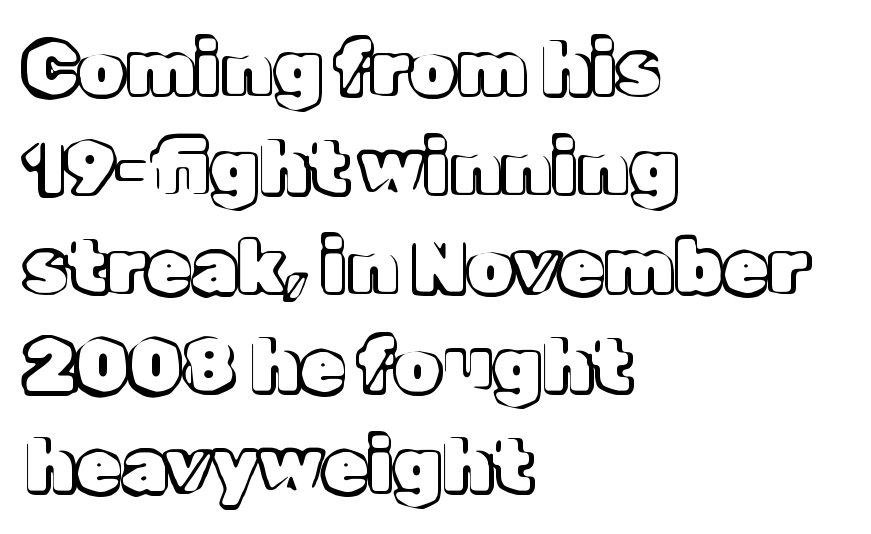
There is no visible air inserted between adjacent glyphs. Reading down the column, the eye jumps a familiar distance to each next line. Does the copy run flush right? No — it runs flush left. Each row of text sits above clean, open space. The letters advance in unequal steps, a hallmark of proportional type. Designer's note — italics off, roman on.
